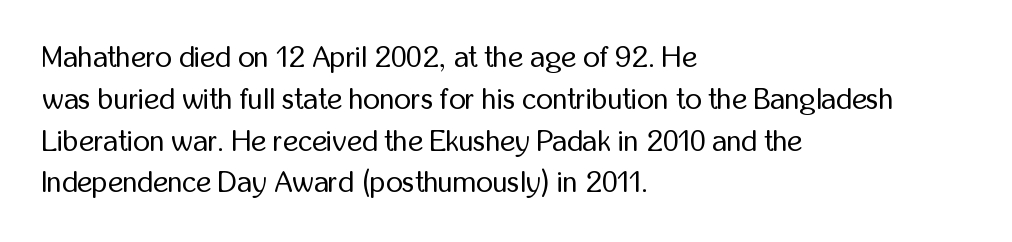
{"serif": "no", "italic": "no", "bold": "no", "weight": "regular", "width": "condensed", "stroke_contrast": "low", "x_height": "medium", "monospaced": "no", "underline": "no", "align": "left", "line_spacing": "normal", "line_spacing_ratio": 1.44, "letter_spacing": "normal", "letter_spacing_em": 0.0, "glyph_px": 29}
